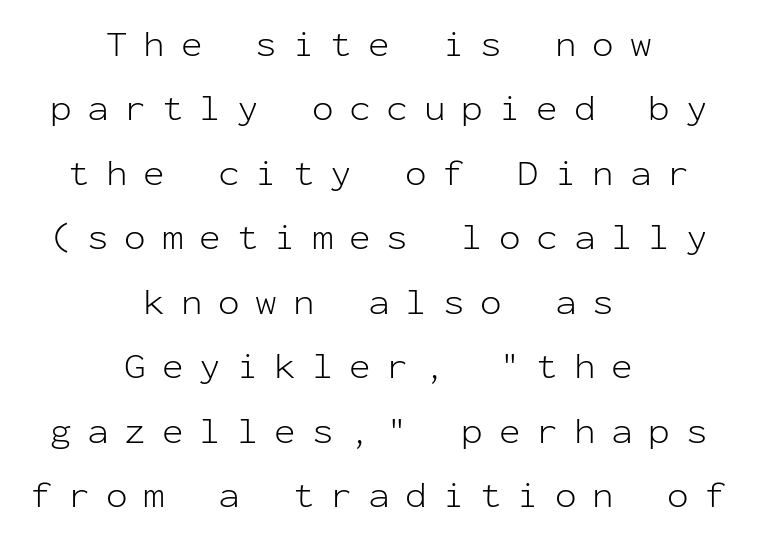
The image shows 36 px light sans-serif type, upright, monospaced; set centered, line spacing 1.79x, unusually wide letter spacing (+0.44 em), not underlined; low stroke contrast and a medium x-height.
